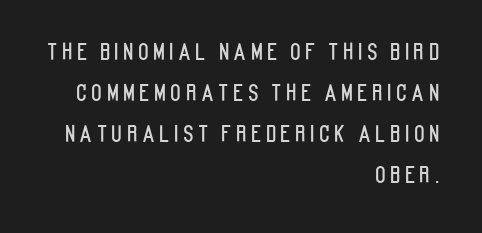
The image shows 22 px text type, upright; set right-aligned, line spacing 1.87x, unusually wide letter spacing (+0.2 em), not underlined.
